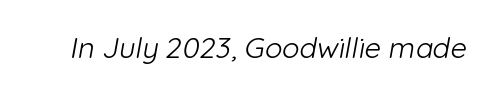
{"serif": "no", "bold": "no", "weight": "light", "width": "normal", "stroke_contrast": "low", "x_height": "medium", "monospaced": "no", "underline": "no", "letter_spacing": "normal", "letter_spacing_em": 0.0, "glyph_px": 29}
